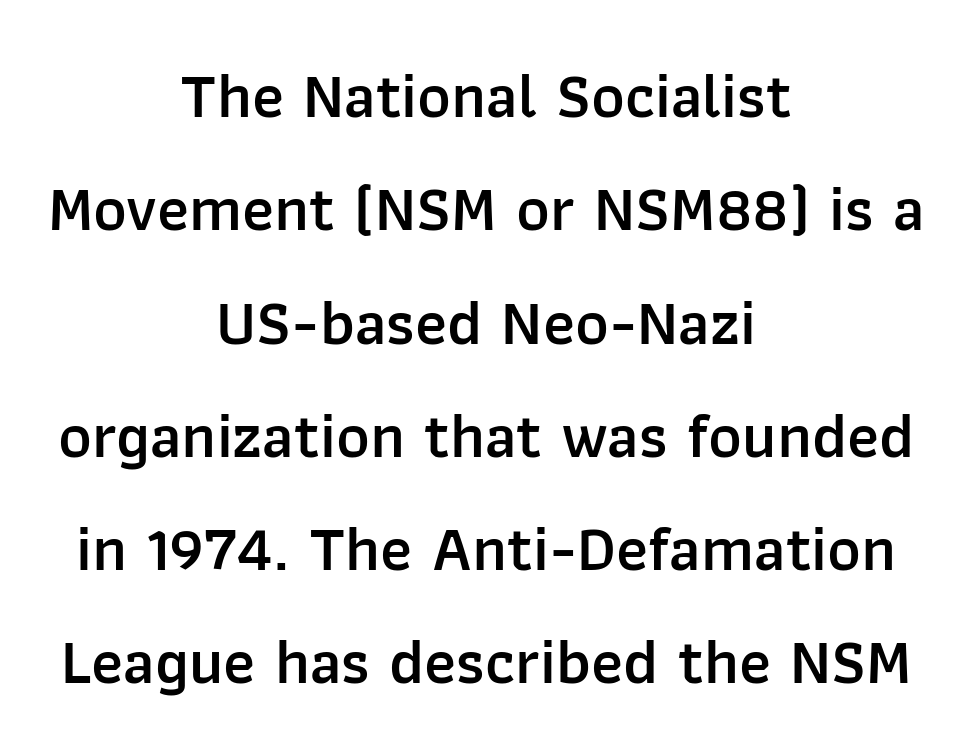
Q: Is the text bold? A: Semi-bold.
Q: Is the text italic (slanted)? A: No, it is upright.
Q: Is the typeface a serif or a sans-serif typeface? A: Sans-serif.
Q: Is the text underlined? A: No.
Q: How is the paragraph aligned? A: Centered.
Q: Is the spacing between letters normal or unusually wide? A: Normal.
Q: Width (condensed, normal, or wide)? A: Normal.
Q: Stroke contrast? A: Low.
Q: x-height? A: Medium.
Q: Monospaced? A: No.
